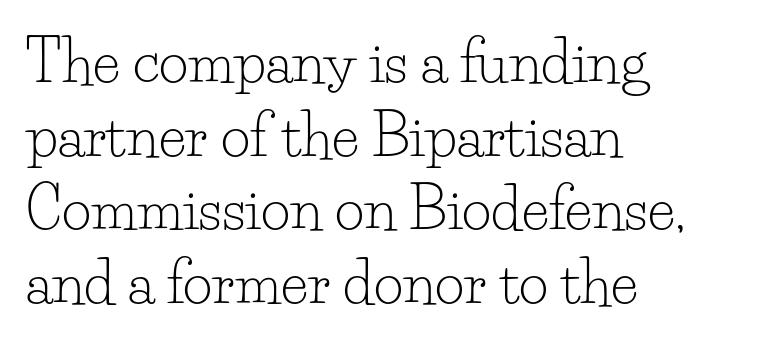
Q: Is the text bold? A: No.
Q: Is the text italic (slanted)? A: No, it is upright.
Q: Is the typeface a serif or a sans-serif typeface? A: Serif.
Q: Is the text underlined? A: No.
Q: How is the paragraph aligned? A: Left-aligned.
Q: Is the spacing between letters normal or unusually wide? A: Normal.
Q: Is the spacing between lines tight, normal or loose? A: Normal.
Q: Width (condensed, normal, or wide)? A: Normal.
Q: Stroke contrast? A: Low.
Q: x-height? A: Small.
Q: Monospaced? A: No.
